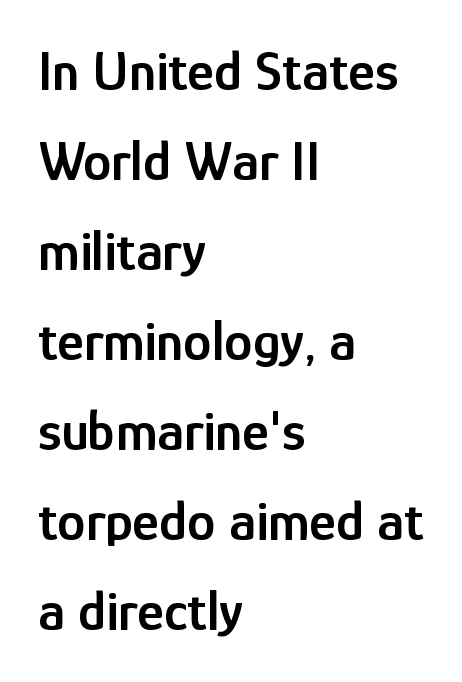
{"serif": "no", "italic": "no", "bold": "semi", "weight": "semibold", "width": "condensed", "stroke_contrast": "low", "x_height": "medium", "monospaced": "no", "underline": "no", "align": "left", "line_spacing": "normal", "line_spacing_ratio": 1.58, "letter_spacing": "normal", "letter_spacing_em": 0.0, "glyph_px": 57}
